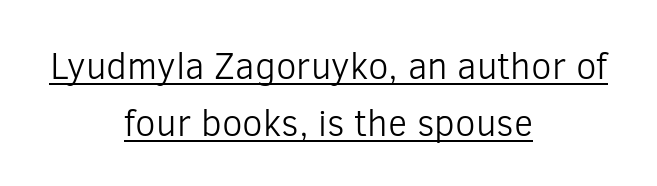
{"serif": "no", "italic": "no", "bold": "no", "weight": "light", "width": "normal", "stroke_contrast": "low", "x_height": "medium", "monospaced": "no", "underline": "yes", "align": "center", "line_spacing": "normal", "line_spacing_ratio": 1.54, "letter_spacing": "normal", "letter_spacing_em": 0.0, "glyph_px": 37}
